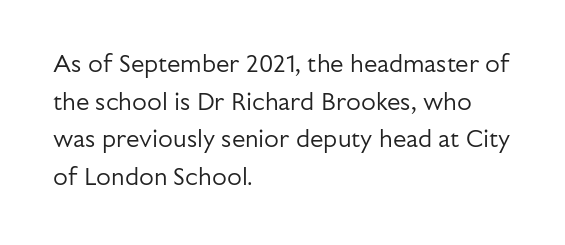
{"italic": "no", "bold": "no", "underline": "no", "align": "left", "line_spacing": "normal", "line_spacing_ratio": 1.57, "letter_spacing": "normal", "letter_spacing_em": 0.0, "glyph_px": 24}
